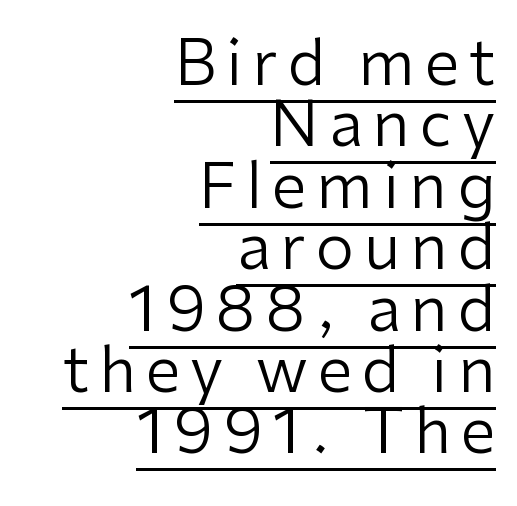
Letters have the restrained weight of plain body copy at most. Students, observe: this is what under-led, compact text looks like. A student would call this right alignment; a typographer would say flush right, rag left. Proportional: the letters do not fall into vertical columns.
